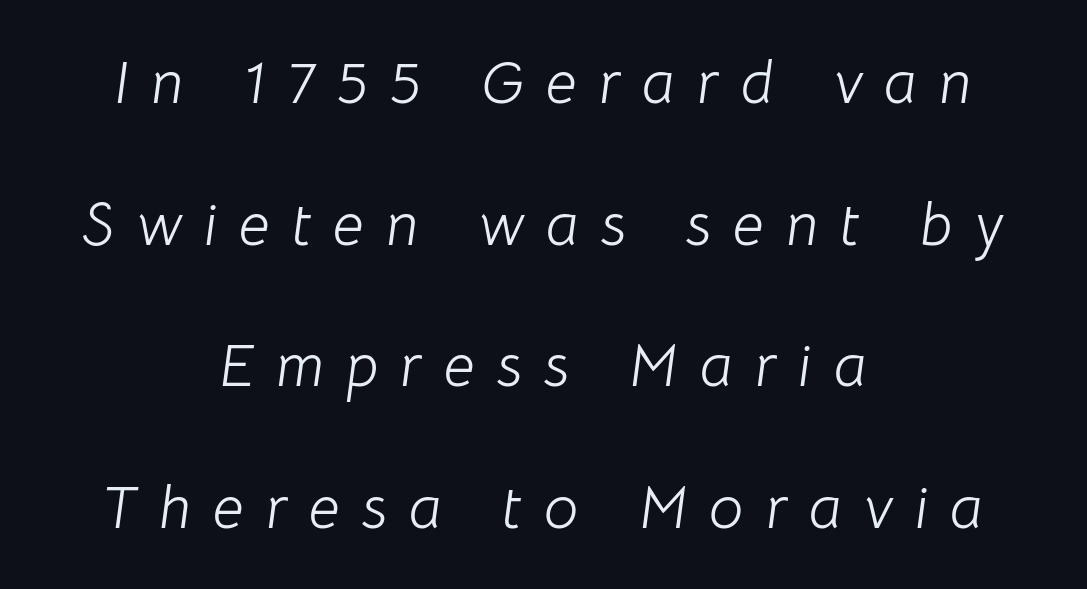
{"italic": "yes", "lean": "right", "slant_degrees": 8, "bold": "no", "weight": "light", "width": "normal", "stroke_contrast": "low", "x_height": "medium", "monospaced": "no", "underline": "no", "align": "center", "line_spacing": "loose", "line_spacing_ratio": 2.32, "letter_spacing": "wide", "letter_spacing_em": 0.36, "glyph_px": 61}
